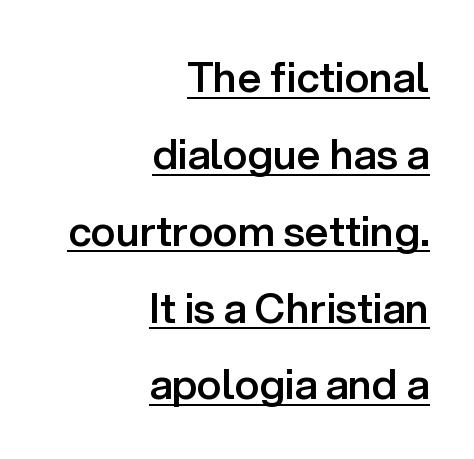
The image shows 42 px semibold sans-serif type, upright; set right-aligned, line spacing 1.83x, normal letter spacing, underlined; low stroke contrast and a medium x-height.
